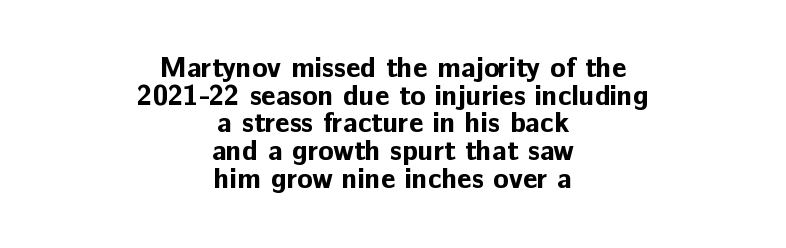
{"serif": "no", "italic": "no", "bold": "yes", "weight": "bold", "width": "normal", "stroke_contrast": "low", "x_height": "medium", "monospaced": "no", "underline": "no", "align": "center", "line_spacing": "tight", "line_spacing_ratio": 0.99, "letter_spacing": "normal", "letter_spacing_em": 0.0, "glyph_px": 28}
